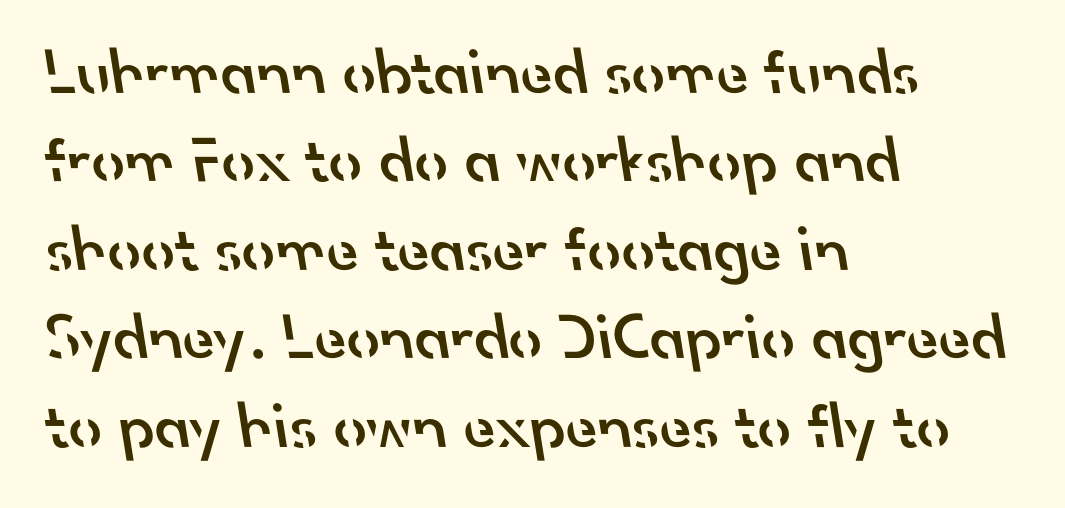
Q: Is the text bold? A: Semi-bold.
Q: Is the typeface a serif or a sans-serif typeface? A: Sans-serif.
Q: Is the text underlined? A: No.
Q: How is the paragraph aligned? A: Left-aligned.
Q: Is the spacing between letters normal or unusually wide? A: Normal.
Q: Is the spacing between lines tight, normal or loose? A: Normal.
Q: Width (condensed, normal, or wide)? A: Normal.
Q: Stroke contrast? A: Low.
Q: x-height? A: Small.
Q: Monospaced? A: No.
